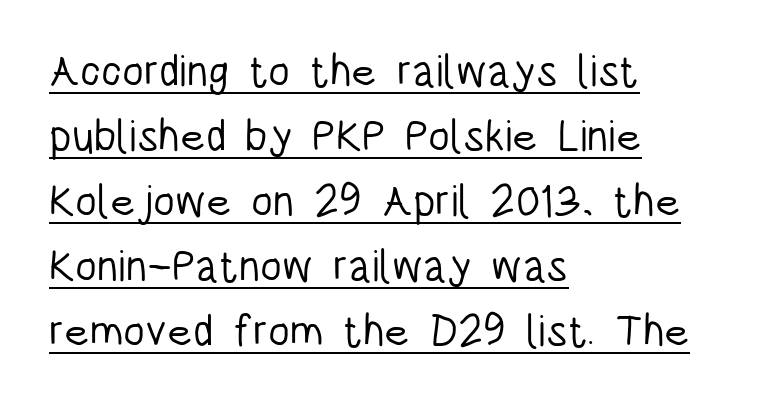
Q: Is the text bold? A: No.
Q: Is the text italic (slanted)? A: No, it is upright.
Q: Is the typeface a serif or a sans-serif typeface? A: Sans-serif.
Q: Is the text underlined? A: Yes.
Q: How is the paragraph aligned? A: Left-aligned.
Q: Is the spacing between letters normal or unusually wide? A: Normal.
Q: Is the spacing between lines tight, normal or loose? A: Normal.
Q: Width (condensed, normal, or wide)? A: Condensed.
Q: Stroke contrast? A: Low.
Q: x-height? A: Large.
Q: Monospaced? A: No.
